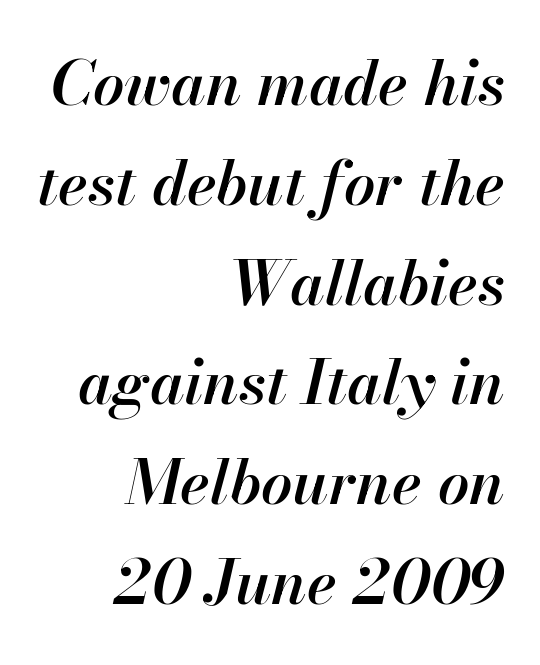
Posture: slanted. All the whitespace from short lines collects on the left. This sample has the flowing, uneven cadence of proportional lettering. Tracking here is standard; glyphs follow each other at the usual distance. The line-height multiplier appears to be the usual default. I'd describe the lettering as semibold — firm but not a full bold.
